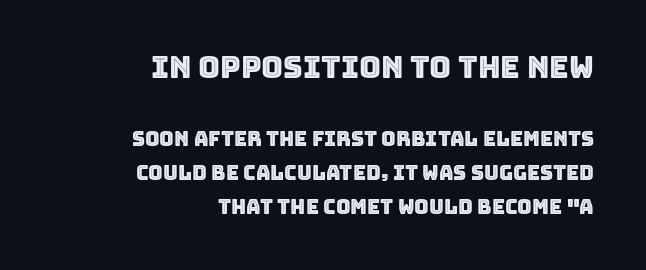
{"italic": "no", "width": "normal", "x_height": "large", "monospaced": "no", "underline": "no", "align": "right", "line_spacing_ratio": 1.72, "letter_spacing": "normal", "letter_spacing_em": 0.0, "larger_block": "first", "size_ratio": 1.5, "glyph_px": 30}
